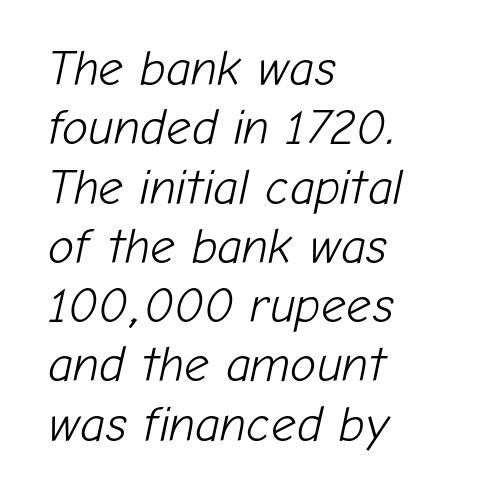
Quick note: italic. This rendering features lettering with no underline. Is this a fixed-width face? No — the glyphs have proportional, varying widths. The horizontal fit of the characters is conventional and even. The passage is arranged the way most books set body copy — flush left.
